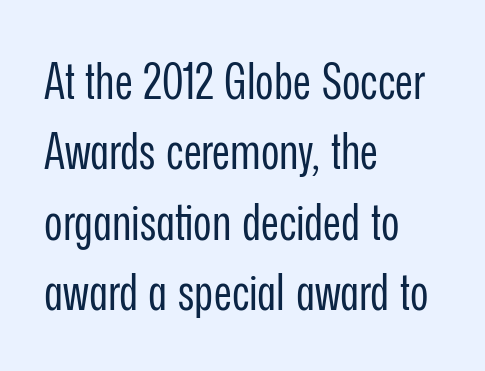
Q: Is the text bold? A: No.
Q: Is the text italic (slanted)? A: No, it is upright.
Q: Is the typeface a serif or a sans-serif typeface? A: Sans-serif.
Q: Is the text underlined? A: No.
Q: How is the paragraph aligned? A: Left-aligned.
Q: Is the spacing between letters normal or unusually wide? A: Normal.
Q: Is the spacing between lines tight, normal or loose? A: Normal.
Q: Width (condensed, normal, or wide)? A: Condensed.
Q: Stroke contrast? A: Low.
Q: x-height? A: Medium.
Q: Monospaced? A: No.
